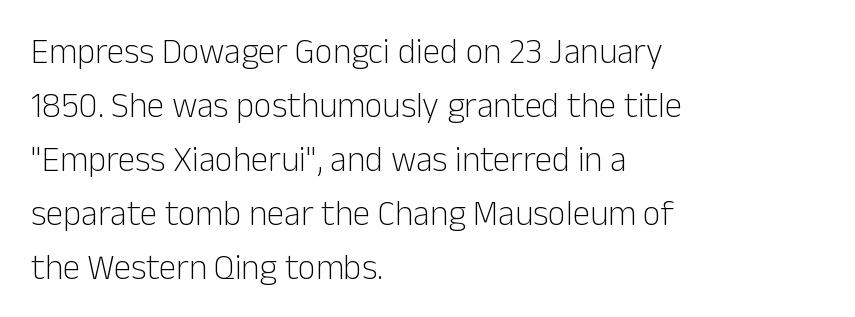
The image shows 35 px light sans-serif type, upright; set left-aligned, normal line spacing (1.54x), normal letter spacing, not underlined; low stroke contrast and a medium x-height.
